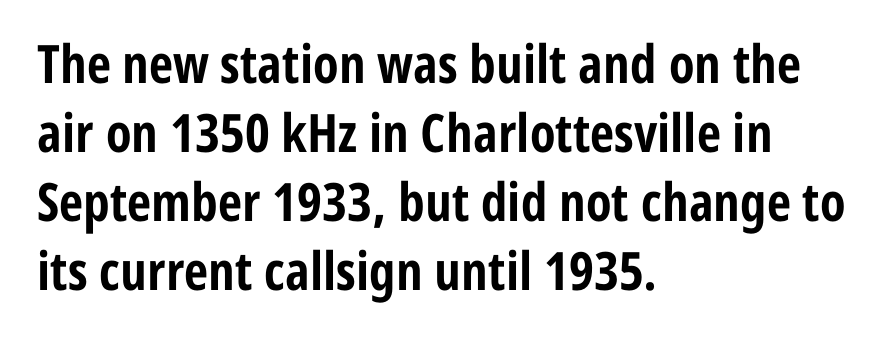
{"serif": "no", "italic": "no", "bold": "yes", "weight": "bold", "width": "condensed", "stroke_contrast": "low", "x_height": "medium", "monospaced": "no", "underline": "no", "align": "left", "line_spacing": "normal", "line_spacing_ratio": 1.3, "letter_spacing": "normal", "letter_spacing_em": 0.0, "glyph_px": 53}
